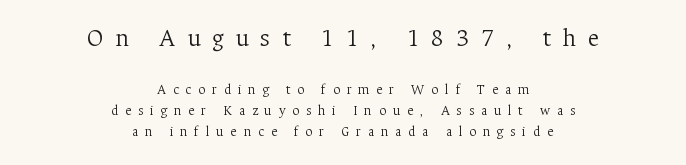
The image shows 25 px text type, upright; set centered, normal line spacing (1.51x), unusually wide letter spacing (+0.48 em), not underlined; the first (top) block is 1.79x larger.
